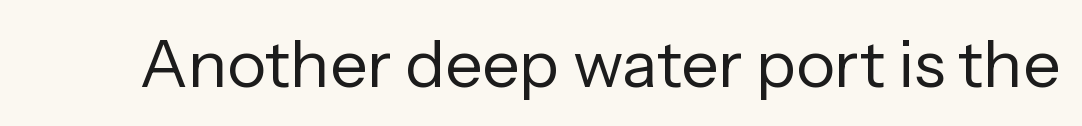
Stroke terminals: plain, sans-serif. Does the lettering tilt? It doesn't — this is upright. What stands out about the letter spacing? Nothing — it is the standard amount. The specimen omits any rule beneath the text block's lines.
